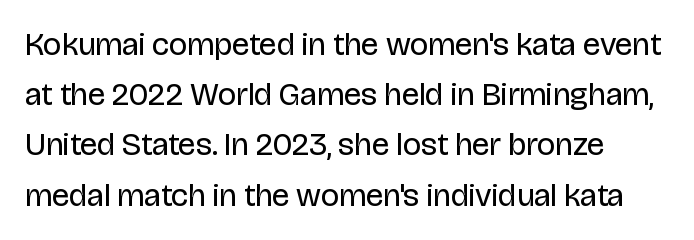
Q: Is the text bold? A: No.
Q: Is the text italic (slanted)? A: No, it is upright.
Q: Is the typeface a serif or a sans-serif typeface? A: Sans-serif.
Q: Is the text underlined? A: No.
Q: How is the paragraph aligned? A: Left-aligned.
Q: Is the spacing between letters normal or unusually wide? A: Normal.
Q: Is the spacing between lines tight, normal or loose? A: Normal.
Q: Width (condensed, normal, or wide)? A: Normal.
Q: Stroke contrast? A: Low.
Q: x-height? A: Large.
Q: Monospaced? A: No.
